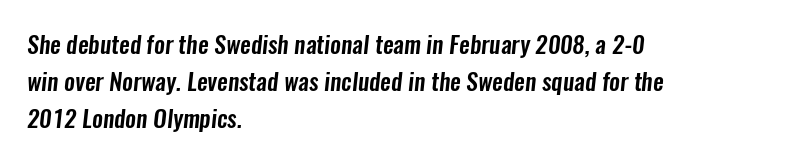
The image shows 24 px text type; set left-aligned, normal line spacing (1.55x), normal letter spacing, not underlined.
